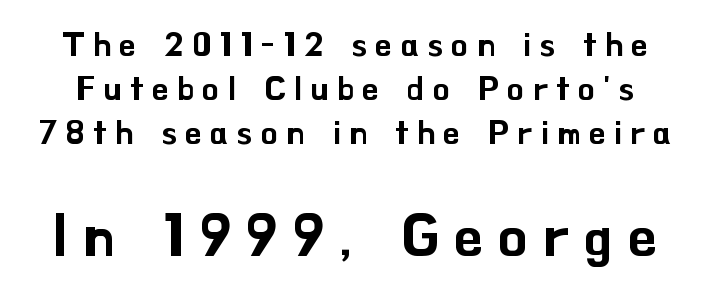
The image shows 58 px sans-serif type, upright; set normal line spacing (1.34x), unusually wide letter spacing (+0.26 em), not underlined; the second (bottom) block is 1.76x larger; low stroke contrast and a small x-height.
